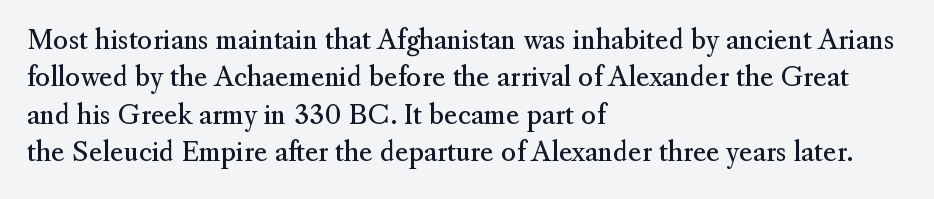
The image shows 26 px text type, upright; set left-aligned, normal line spacing (1.44x), normal letter spacing, not underlined.
